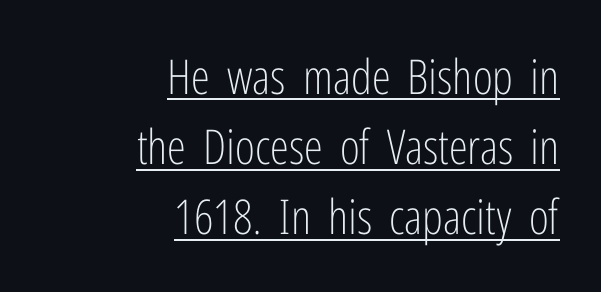
The image shows 48 px light, condensed sans-serif type, upright; set right-aligned, normal line spacing (1.46x), normal letter spacing, underlined; low stroke contrast and a medium x-height.
